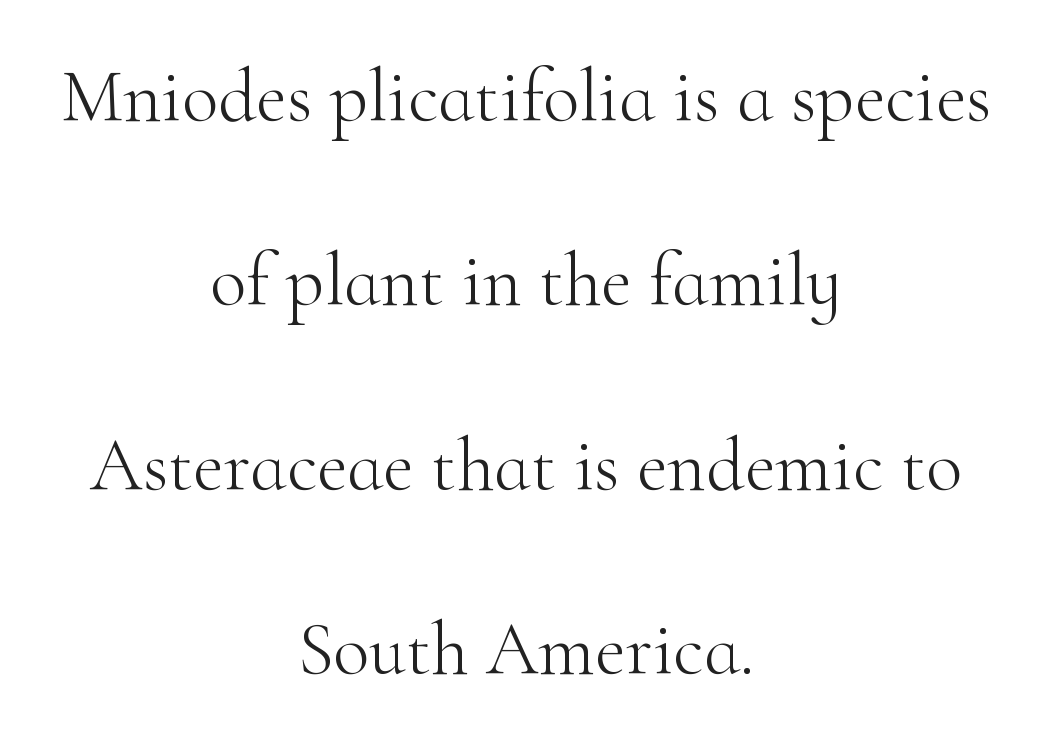
The image shows 75 px light serif type, upright; set centered, loose line spacing (2.46x), normal letter spacing, not underlined; high stroke contrast and a small x-height.
